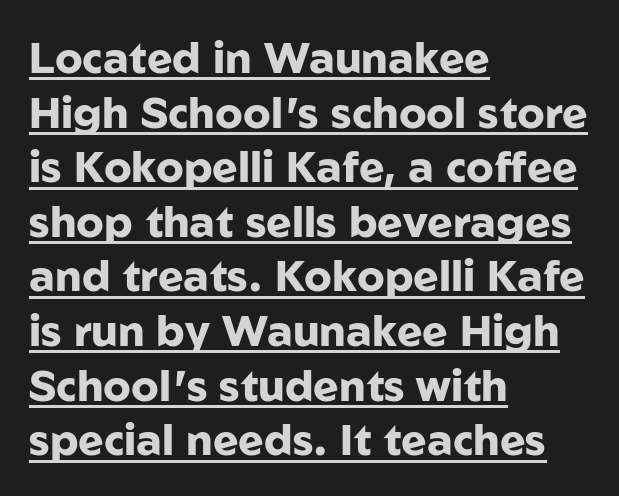
The image shows 43 px heavy sans-serif type, upright; set left-aligned, normal line spacing (1.27x), normal letter spacing, underlined; low stroke contrast and a medium x-height.
